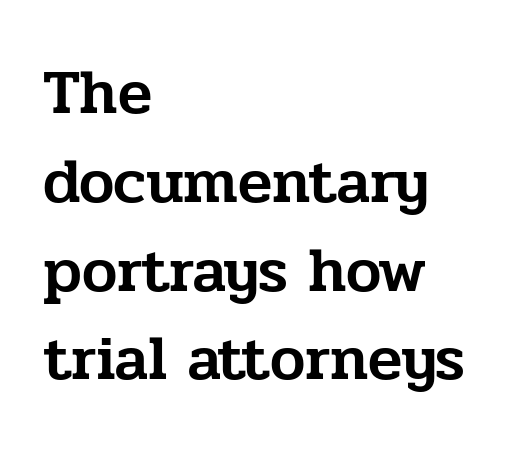
How are the letters spaced? Ordinarily, with no added tracking. Students, observe: this is what conventionally led text looks like. Nope, not italic — everything's standing straight. Typeset ragged right — the left edge is the straight one. Letters rest on an invisible, unmarked baseline.
